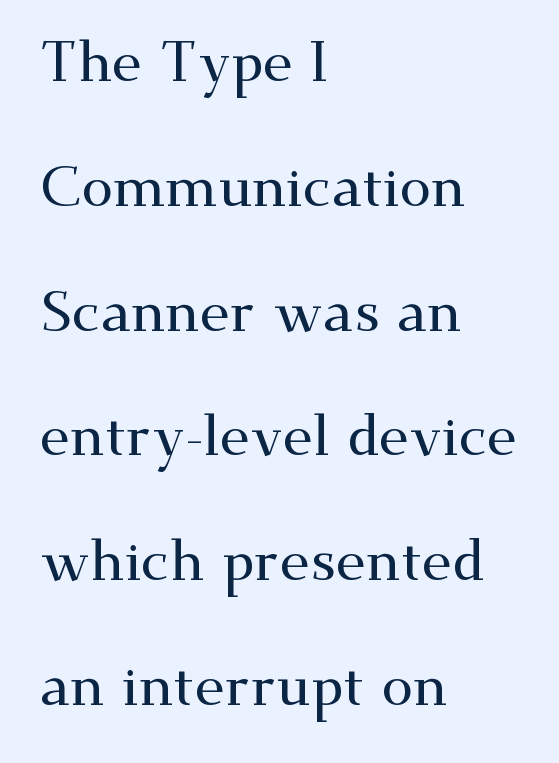
Q: Is the text italic (slanted)? A: No, it is upright.
Q: Is the typeface a serif or a sans-serif typeface? A: Serif.
Q: Is the text underlined? A: No.
Q: How is the paragraph aligned? A: Left-aligned.
Q: Is the spacing between letters normal or unusually wide? A: Normal.
Q: Is the spacing between lines tight, normal or loose? A: Loose.
Q: Width (condensed, normal, or wide)? A: Wide.
Q: Stroke contrast? A: Medium.
Q: x-height? A: Small.
Q: Monospaced? A: No.
